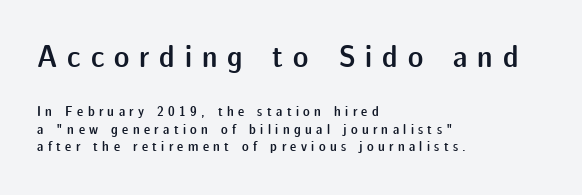
The string is rendered with underlining switched off. The letters advance in unequal steps, a hallmark of proportional type. Words appear elongated and porous because spacing is wide. Which margin do the lines hug? The left one — the right edge is uneven. No feet cap the strokes, marking this as sans-serif type. Stroke thickness is moderately raised; the sample reads as semibold.
